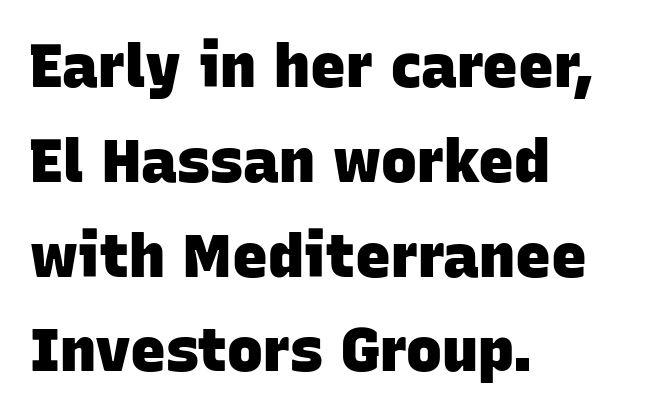
The tracking reads as untouched default to a designer's eye. The leading is moderate, giving the passage an even texture. Typographic density is high because the face is bold. Serifs: no, the terminals of the letterforms are clean. Plain, unruled lines of type. Spacing verdict: proportional, widths tailored to each character.
